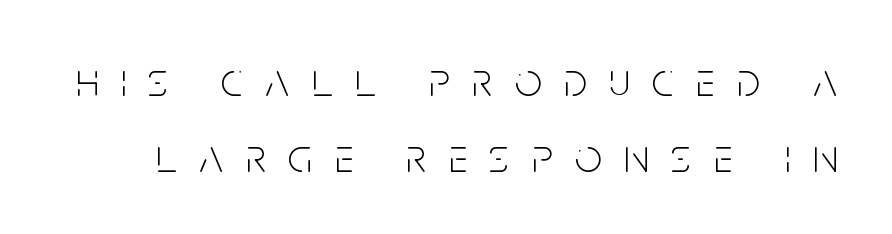
Letter spacing: wide. Posture: straight, roman, zero tilt. Stems and bowls with no extra thickness — not bold. The passage shown is typed in a proportional face where columns would drift. The space between consecutive lines is moderate.
